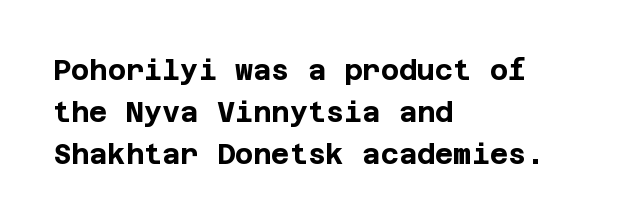
{"serif": "no", "italic": "no", "bold": "yes", "weight": "bold", "width": "normal", "stroke_contrast": "low", "x_height": "large", "underline": "no", "align": "left", "line_spacing": "normal", "line_spacing_ratio": 1.5, "letter_spacing": "normal", "letter_spacing_em": 0.0, "glyph_px": 28}
